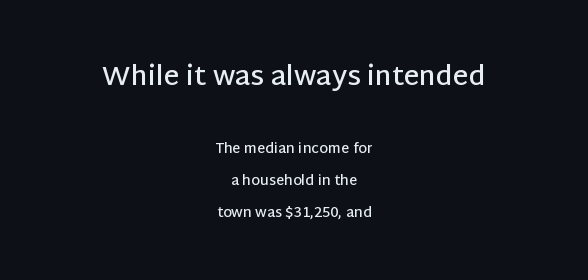
Q: Is the text bold? A: Semi-bold.
Q: Is the text italic (slanted)? A: No, it is upright.
Q: Is the text underlined? A: No.
Q: How is the paragraph aligned? A: Centered.
Q: Is the spacing between letters normal or unusually wide? A: Normal.
Q: Is the spacing between lines tight, normal or loose? A: Loose.
Q: Which block of text is set in a larger size, the first (top) or the second (bottom)? A: The first (top) one.
